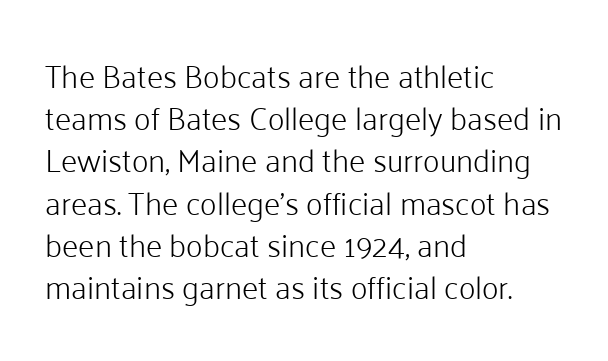
Q: Is the text bold? A: No.
Q: Is the text italic (slanted)? A: No, it is upright.
Q: Is the typeface a serif or a sans-serif typeface? A: Sans-serif.
Q: Is the text underlined? A: No.
Q: How is the paragraph aligned? A: Left-aligned.
Q: Is the spacing between letters normal or unusually wide? A: Normal.
Q: Is the spacing between lines tight, normal or loose? A: Normal.
Q: Width (condensed, normal, or wide)? A: Normal.
Q: Stroke contrast? A: Low.
Q: x-height? A: Medium.
Q: Monospaced? A: No.
